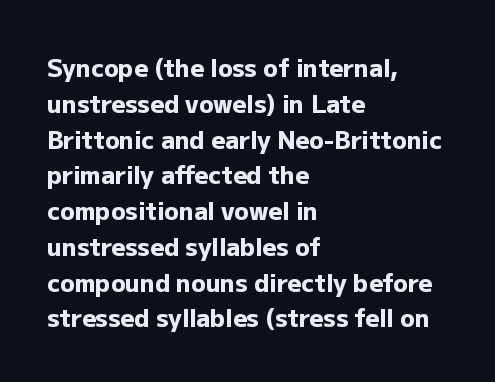
The image shows 24 px bold type, upright; set left-aligned, normal line spacing (1.49x), normal letter spacing, not underlined.
